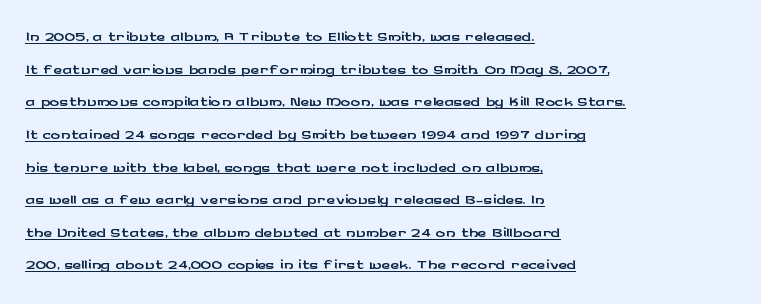
This sample keeps an unexceptional amount of space between lines. Italic: no, the glyphs are upright roman. This rendering uses left alignment, leaving the right contour irregular. Glyph-to-glyph distance matches everyday printed text. The lettering is marked with a stroke running underneath it.
